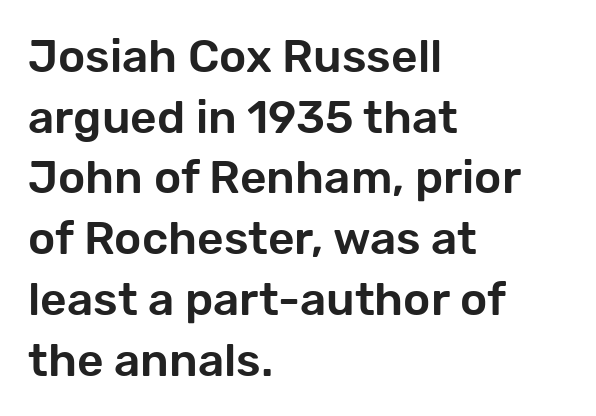
The image shows 46 px sans-serif type, upright; set left-aligned, normal line spacing (1.32x), normal letter spacing, not underlined; low stroke contrast and a medium x-height.
